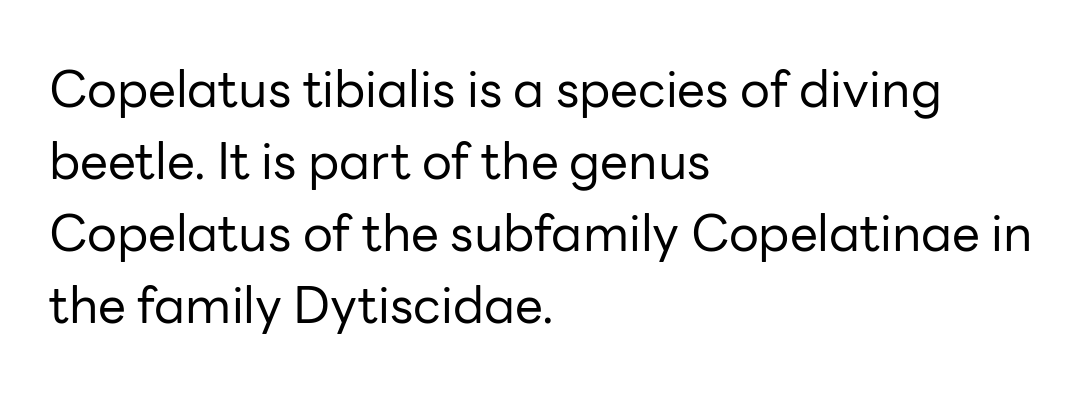
The image shows 50 px regular-weight sans-serif type, upright; set left-aligned, normal line spacing (1.44x), normal letter spacing, not underlined; low stroke contrast and a medium x-height.
